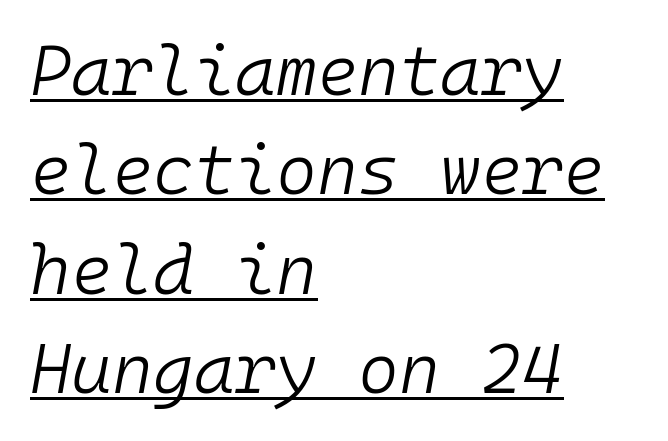
The image shows 70 px light type, italic (leaning right), monospaced; set left-aligned, normal line spacing (1.42x), normal letter spacing, underlined; low stroke contrast and a medium x-height.
